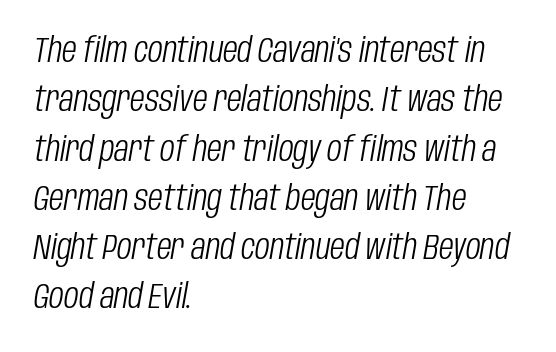
The image shows 34 px light, condensed type, italic (leaning right); set left-aligned, normal line spacing (1.45x), normal letter spacing, not underlined; low stroke contrast and a large x-height.
